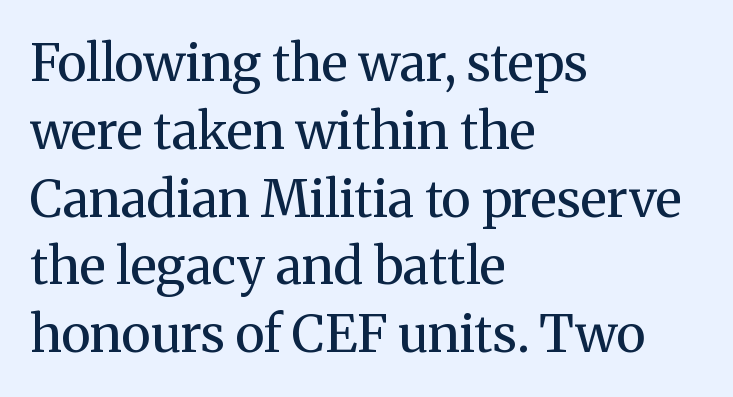
Q: Is the text bold? A: No.
Q: Is the text italic (slanted)? A: No, it is upright.
Q: Is the typeface a serif or a sans-serif typeface? A: Serif.
Q: Is the text underlined? A: No.
Q: How is the paragraph aligned? A: Left-aligned.
Q: Is the spacing between letters normal or unusually wide? A: Normal.
Q: Is the spacing between lines tight, normal or loose? A: Normal.
Q: Width (condensed, normal, or wide)? A: Normal.
Q: Stroke contrast? A: Medium.
Q: x-height? A: Medium.
Q: Monospaced? A: No.
